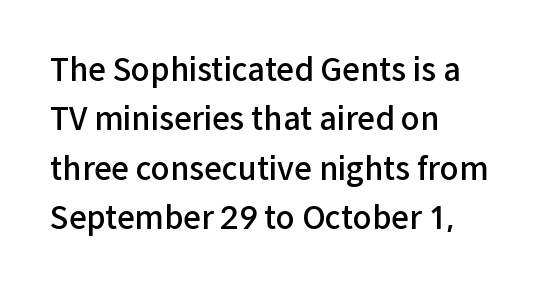
The image shows 31 px semibold sans-serif type, upright; set left-aligned, normal line spacing (1.59x), normal letter spacing, not underlined; low stroke contrast and a medium x-height.
